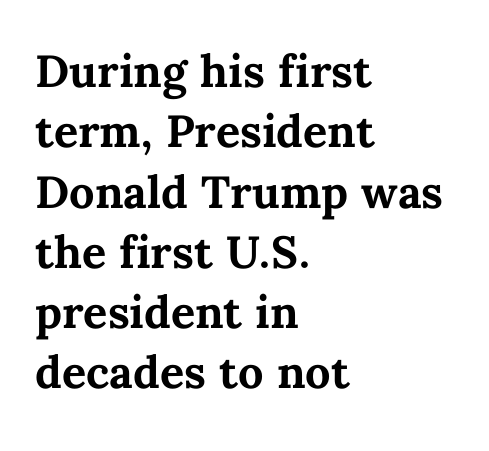
The image shows 45 px bold type, upright; set left-aligned, normal line spacing (1.34x), normal letter spacing, not underlined; medium stroke contrast and a medium x-height.
